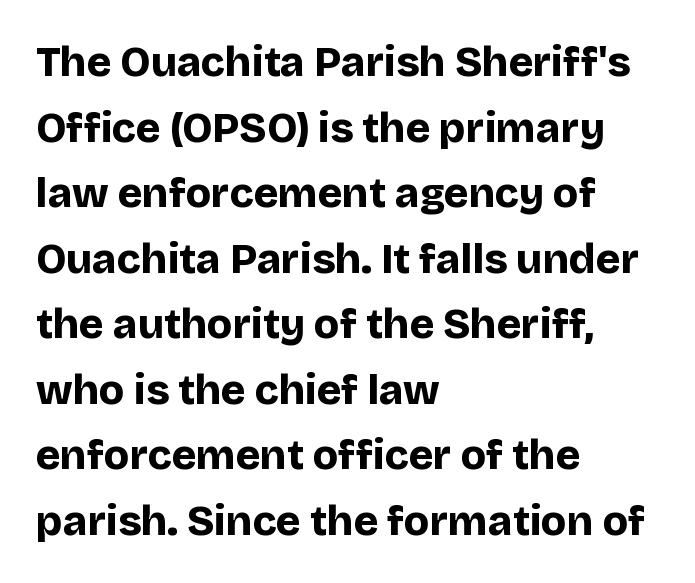
The image shows 42 px bold sans-serif type, upright; set left-aligned, normal line spacing (1.56x), normal letter spacing, not underlined; low stroke contrast and a large x-height.
